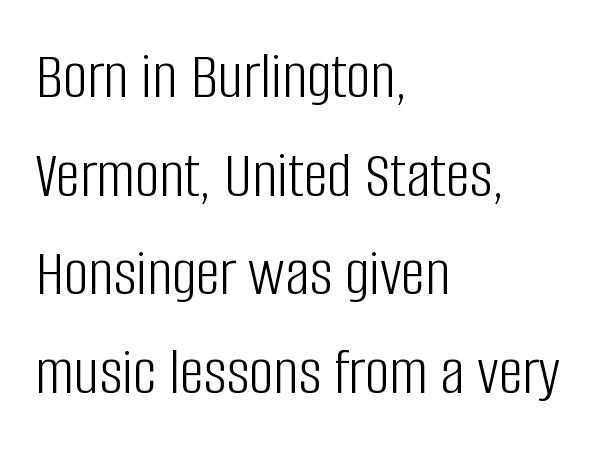
Students, observe: this is what conventionally led text looks like. Notice how the stems are strictly vertical — no italics here. Just letters on the line, the space beneath them empty. The passage shown is not bold in any degree. The passage shown is typeset with a sans-serif family. The rendering uses natural spacing where letterforms have individual widths.
